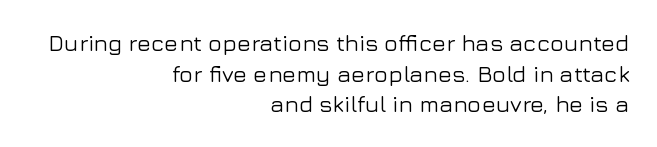
Q: Is the text italic (slanted)? A: No, it is upright.
Q: Is the text underlined? A: No.
Q: How is the paragraph aligned? A: Right-aligned.
Q: Is the spacing between letters normal or unusually wide? A: Normal.
Q: Is the spacing between lines tight, normal or loose? A: Normal.
